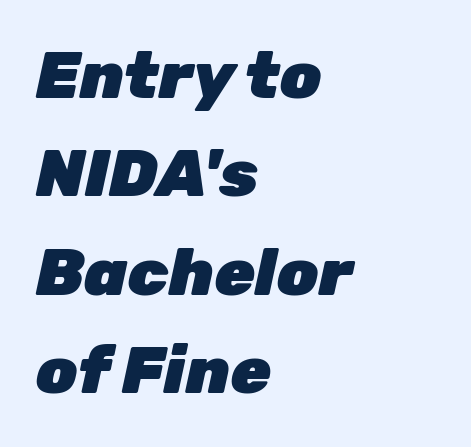
The image shows 66 px heavy type, italic (leaning right); set left-aligned, normal line spacing (1.49x), normal letter spacing, not underlined; low stroke contrast and a medium x-height.
